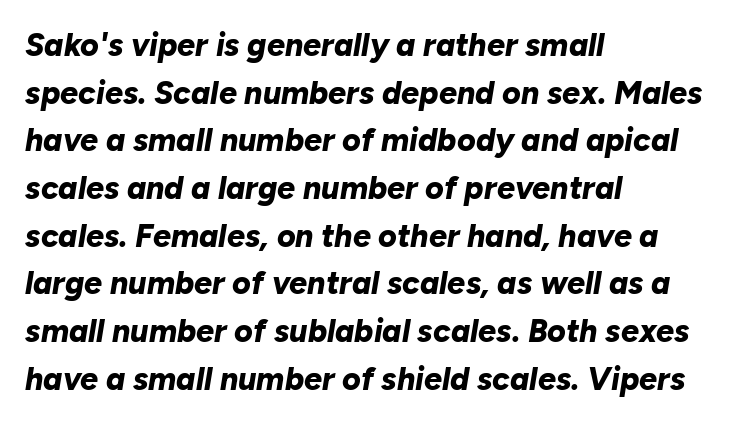
{"italic": "yes", "lean": "right", "slant_degrees": 10, "bold": "yes", "weight": "bold", "width": "normal", "stroke_contrast": "low", "x_height": "medium", "monospaced": "no", "underline": "no", "align": "left", "line_spacing": "normal", "line_spacing_ratio": 1.49, "letter_spacing": "normal", "letter_spacing_em": 0.0, "glyph_px": 32}
